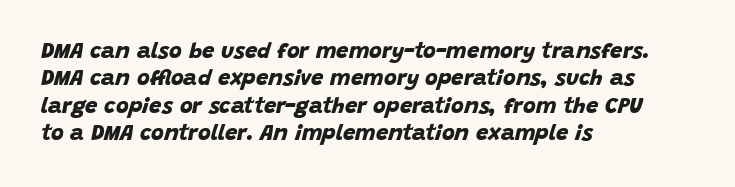
Does extra space separate the letters? No, they use regular spacing. Stroke thickness is high; the sample reads as a true bold. The paragraph shown leans on its left margin. This rendering features lettering with no underline.
